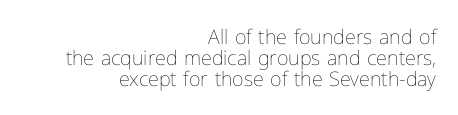
Q: Is the text bold? A: No.
Q: Is the text italic (slanted)? A: No, it is upright.
Q: Is the text underlined? A: No.
Q: How is the paragraph aligned? A: Right-aligned.
Q: Is the spacing between letters normal or unusually wide? A: Normal.
Q: Is the spacing between lines tight, normal or loose? A: Tight.
